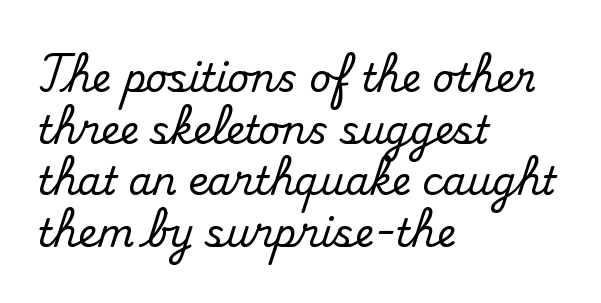
Q: Is the text italic (slanted)? A: Yes.
Q: Is the typeface a serif or a sans-serif typeface? A: Serif.
Q: Is the text underlined? A: No.
Q: How is the paragraph aligned? A: Left-aligned.
Q: Is the spacing between letters normal or unusually wide? A: Normal.
Q: Is the spacing between lines tight, normal or loose? A: Normal.
Q: Width (condensed, normal, or wide)? A: Normal.
Q: Stroke contrast? A: Medium.
Q: x-height? A: Small.
Q: Monospaced? A: No.
